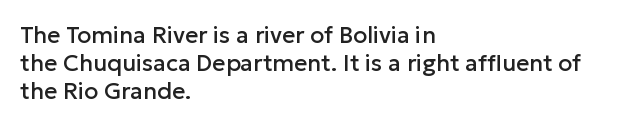
The image shows 23 px text type, upright; set left-aligned, line spacing 1.22x, normal letter spacing, not underlined.
